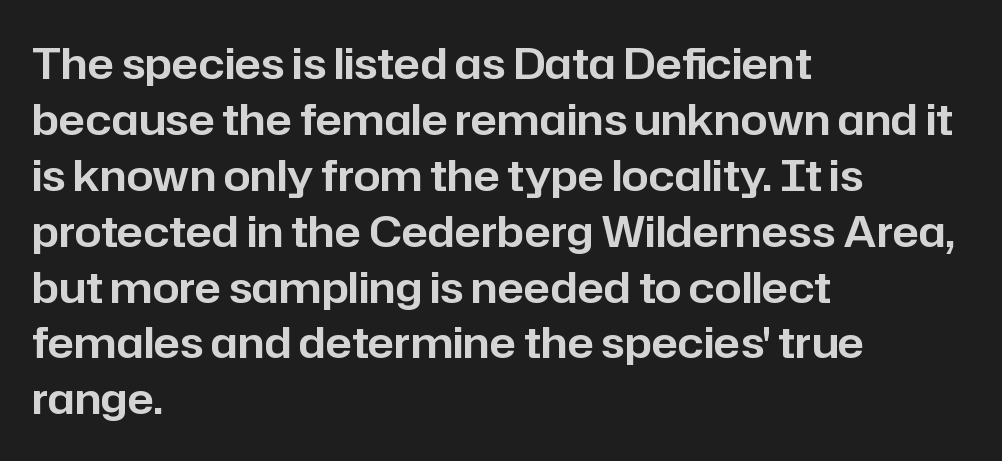
{"serif": "no", "italic": "no", "width": "normal", "stroke_contrast": "low", "x_height": "medium", "monospaced": "no", "underline": "no", "align": "left", "line_spacing": "normal", "line_spacing_ratio": 1.3, "letter_spacing": "normal", "letter_spacing_em": 0.0, "glyph_px": 43}
